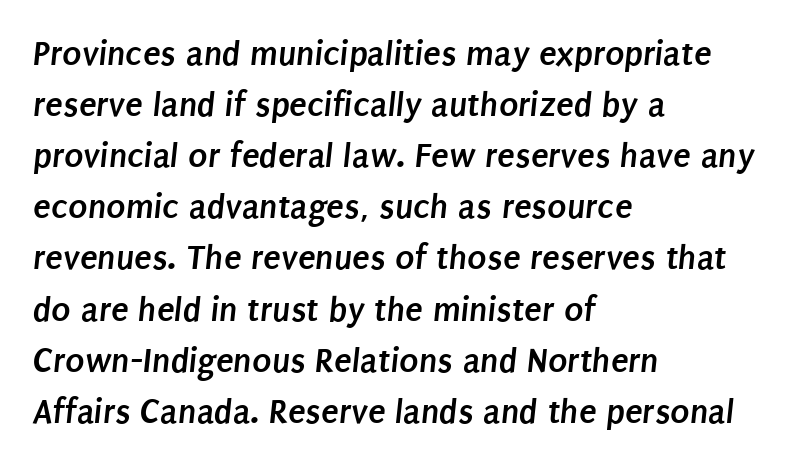
Q: Is the text bold? A: Yes.
Q: Is the typeface a serif or a sans-serif typeface? A: Sans-serif.
Q: Is the text underlined? A: No.
Q: How is the paragraph aligned? A: Left-aligned.
Q: Is the spacing between letters normal or unusually wide? A: Normal.
Q: Is the spacing between lines tight, normal or loose? A: Normal.
Q: Width (condensed, normal, or wide)? A: Condensed.
Q: Stroke contrast? A: Low.
Q: x-height? A: Large.
Q: Monospaced? A: No.
